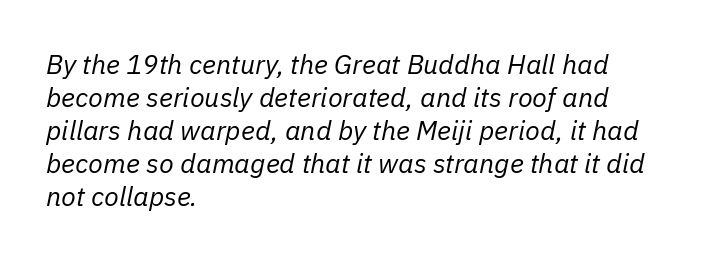
The image shows 27 px text type, italic (leaning right); set left-aligned, line spacing 1.22x, normal letter spacing, not underlined.
